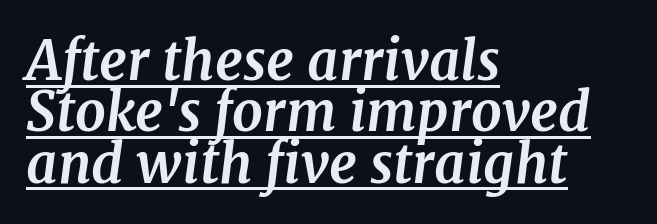
{"serif": "yes", "italic": "yes", "lean": "right", "slant_degrees": 7, "bold": "yes", "weight": "bold", "width": "normal", "stroke_contrast": "medium", "x_height": "medium", "monospaced": "no", "underline": "yes", "align": "left", "line_spacing": "tight", "line_spacing_ratio": 0.95, "letter_spacing": "normal", "letter_spacing_em": 0.0, "glyph_px": 54}
